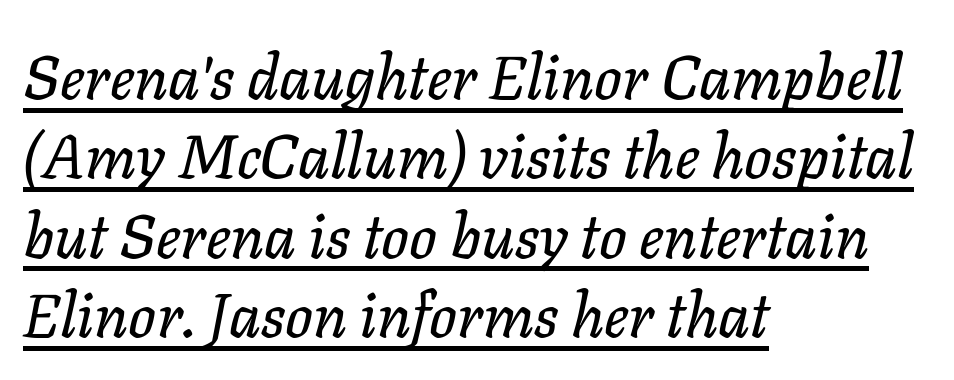
The image shows 61 px text type, italic (leaning right); set left-aligned, normal line spacing (1.3x), normal letter spacing, underlined; low stroke contrast and a medium x-height.
